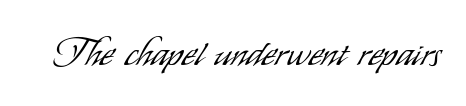
Q: Is the text bold? A: No.
Q: Is the text italic (slanted)? A: Yes.
Q: Is the typeface a serif or a sans-serif typeface? A: Sans-serif.
Q: Is the text underlined? A: No.
Q: Is the spacing between letters normal or unusually wide? A: Normal.
Q: Width (condensed, normal, or wide)? A: Condensed.
Q: Stroke contrast? A: Low.
Q: x-height? A: Small.
Q: Monospaced? A: No.
